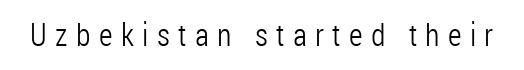
{"serif": "no", "italic": "no", "bold": "no", "weight": "light", "width": "condensed", "stroke_contrast": "low", "x_height": "medium", "monospaced": "no", "underline": "no", "letter_spacing": "wide", "letter_spacing_em": 0.26, "glyph_px": 32}
